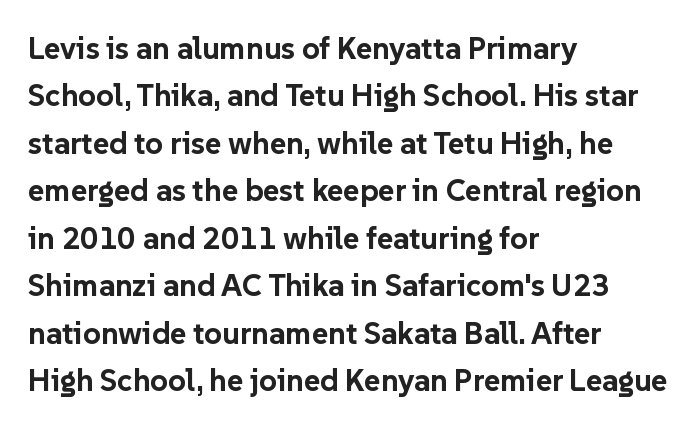
{"serif": "no", "italic": "no", "bold": "yes", "weight": "bold", "width": "normal", "stroke_contrast": "low", "x_height": "medium", "monospaced": "no", "underline": "no", "align": "left", "line_spacing": "normal", "line_spacing_ratio": 1.53, "letter_spacing": "normal", "letter_spacing_em": 0.0, "glyph_px": 31}
